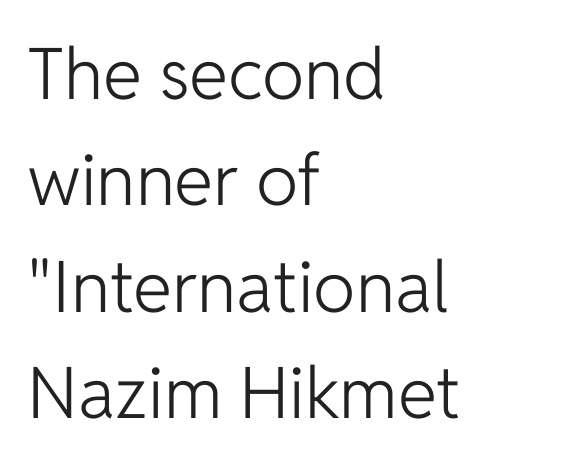
The image shows 71 px light sans-serif type, upright; set left-aligned, normal line spacing (1.5x), normal letter spacing, not underlined; low stroke contrast and a medium x-height.
